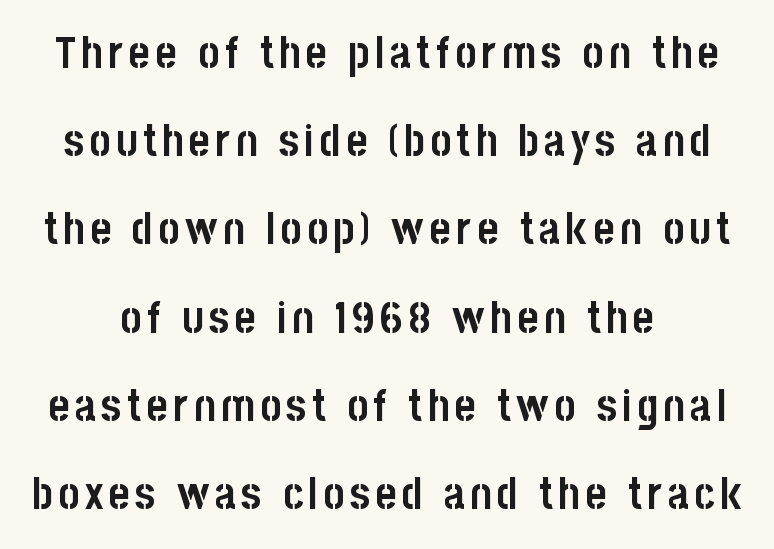
Is this a fixed-width face? No — the glyphs have proportional, varying widths. Descenders are the only things crossing below the line. The specimen reads as upright at a glance. Emphasis by weight is at full strength: bold. The characters display no serif detailing; their extremities are plain. In terms of leading, this rendering errs on the spacious side.
